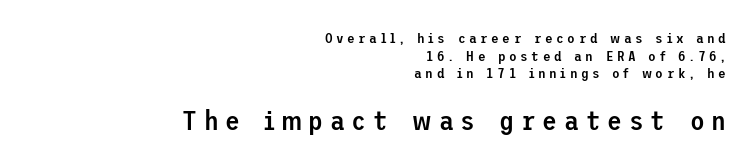
{"italic": "no", "bold": "semi", "underline": "no", "align": "right", "line_spacing": "normal", "line_spacing_ratio": 1.26, "letter_spacing": "wide", "letter_spacing_em": 0.25, "larger_block": "second", "size_ratio": 1.93, "glyph_px": 27}
